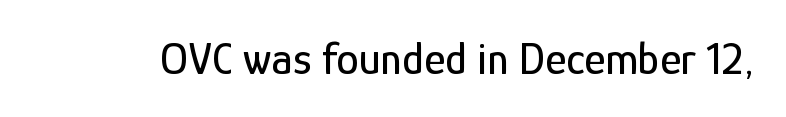
The tracking reads as untouched default to a designer's eye. The designer went with a sans here, leaving each stem footless. The passage shown is typed in a proportional face where columns would drift. Only glyphs here, with clear space below each row.
